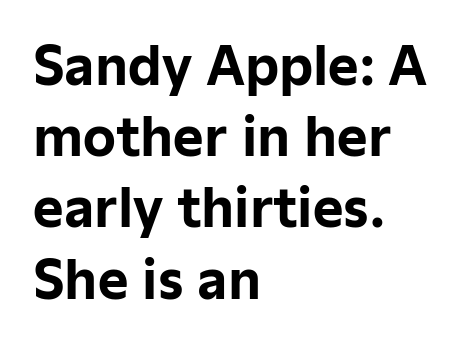
{"serif": "no", "italic": "no", "bold": "yes", "weight": "bold", "width": "normal", "stroke_contrast": "low", "x_height": "medium", "monospaced": "no", "underline": "no", "align": "left", "line_spacing": "normal", "line_spacing_ratio": 1.37, "letter_spacing": "normal", "letter_spacing_em": 0.0, "glyph_px": 52}
